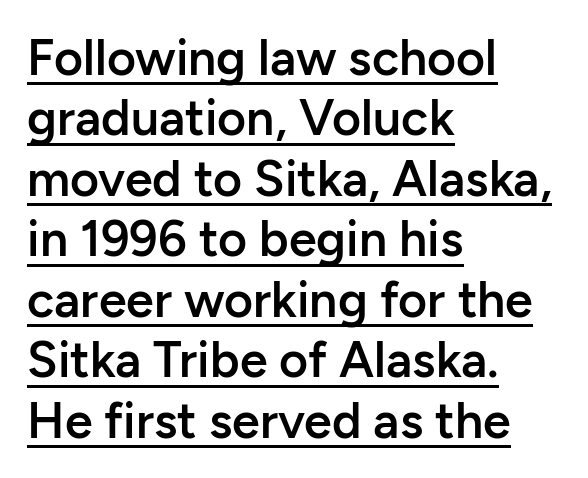
{"serif": "no", "italic": "no", "bold": "semi", "weight": "semibold", "width": "normal", "stroke_contrast": "low", "x_height": "medium", "monospaced": "no", "underline": "yes", "align": "left", "line_spacing_ratio": 1.21, "letter_spacing": "normal", "letter_spacing_em": 0.0, "glyph_px": 50}
